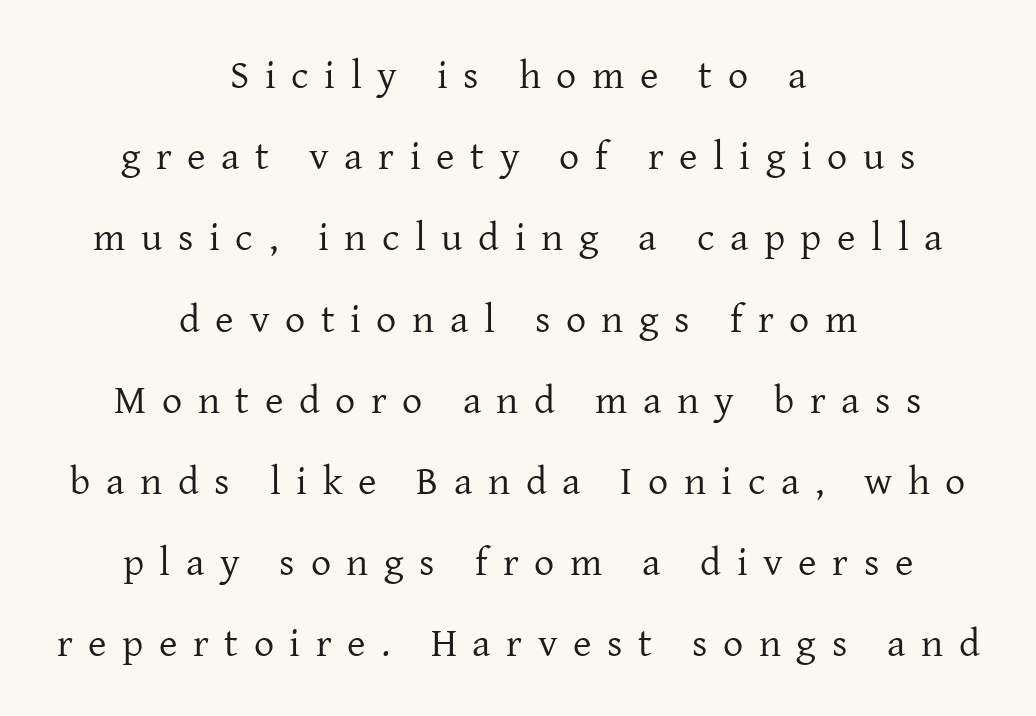
{"serif": "yes", "italic": "no", "bold": "no", "weight": "regular", "width": "normal", "stroke_contrast": "low", "x_height": "medium", "monospaced": "no", "underline": "no", "align": "center", "line_spacing": "loose", "line_spacing_ratio": 2.03, "letter_spacing": "wide", "letter_spacing_em": 0.39, "glyph_px": 40}
